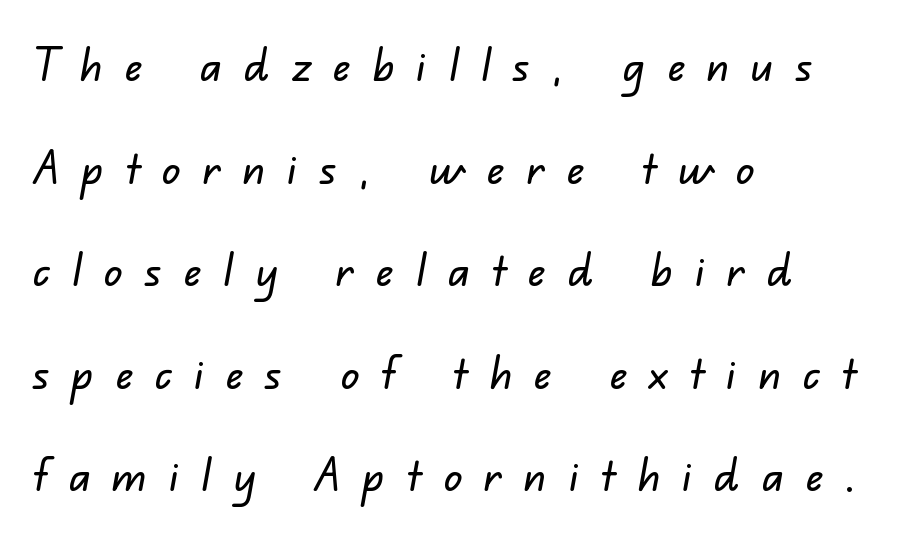
I'd call this a sans setting — the letters go barefoot. Widely set lines give the paragraph a tall, airy silhouette. Caption: multi-line text, flush left, ragged right. Here the glyphs are tracked loosely, breaking word shapes into spaced letters. Note the varied advance widths — an 'i' is clearly narrower than an 'm'.
